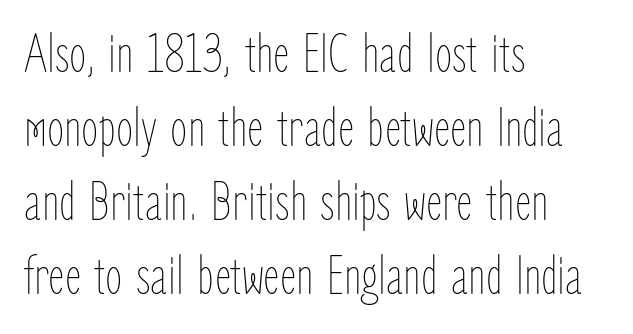
Q: Is the text bold? A: No.
Q: Is the text italic (slanted)? A: No, it is upright.
Q: Is the text underlined? A: No.
Q: How is the paragraph aligned? A: Left-aligned.
Q: Is the spacing between letters normal or unusually wide? A: Normal.
Q: Is the spacing between lines tight, normal or loose? A: Normal.
Q: Width (condensed, normal, or wide)? A: Condensed.
Q: Stroke contrast? A: Low.
Q: x-height? A: Medium.
Q: Monospaced? A: No.
